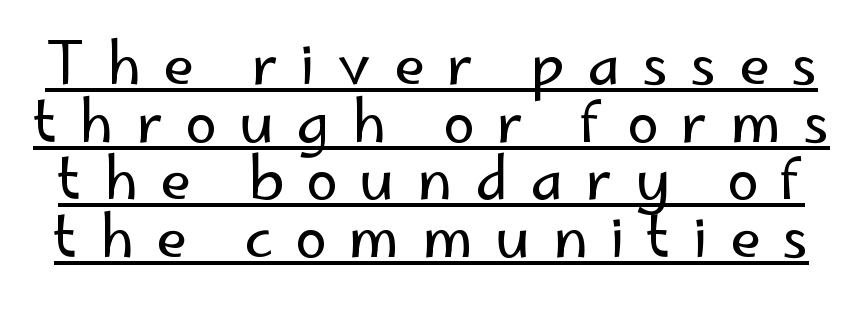
The characters are drawn with everyday or finer stroke widths. Vertical spacing — tight. No italicization has been applied; the sample stays upright. Here the glyphs are tracked loosely, breaking word shapes into spaced letters.
